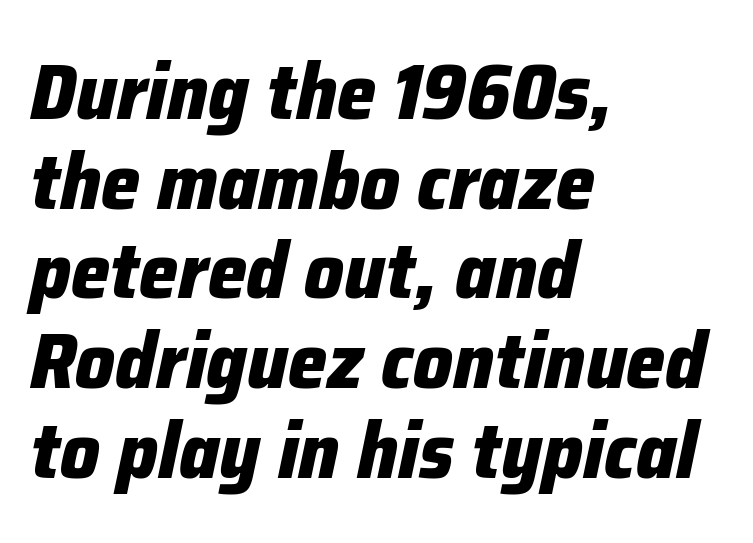
Q: Is the text bold? A: Yes.
Q: Is the text italic (slanted)? A: Yes, it leans right by about 12 degrees.
Q: Is the text underlined? A: No.
Q: How is the paragraph aligned? A: Left-aligned.
Q: Is the spacing between letters normal or unusually wide? A: Normal.
Q: Is the spacing between lines tight, normal or loose? A: Tight.
Q: Width (condensed, normal, or wide)? A: Normal.
Q: Stroke contrast? A: Low.
Q: x-height? A: Medium.
Q: Monospaced? A: No.
